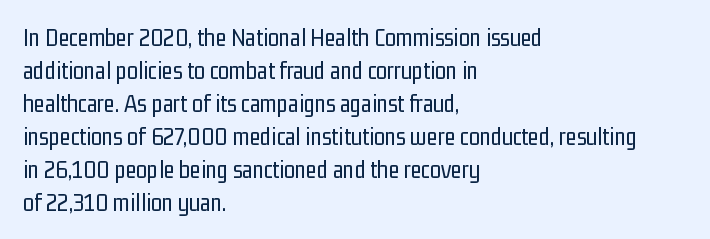
The setting favours the left margin, as ordinary paragraphs usually do. The letters stand upright; this is a roman face. Does the leading feel generous? No, just average. The passage shown has conventional tracking throughout. Each stroke keeps to a modest, everyday thickness or less.
